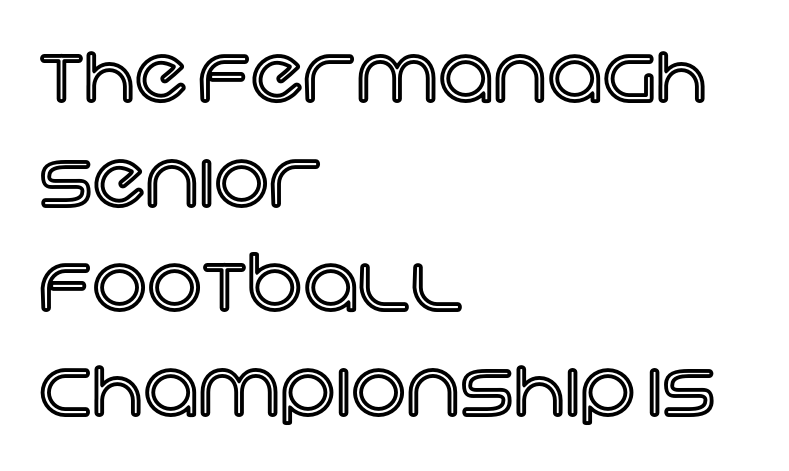
{"italic": "no", "width": "normal", "x_height": "large", "monospaced": "no", "underline": "no", "align": "left", "line_spacing": "normal", "line_spacing_ratio": 1.36, "letter_spacing": "normal", "letter_spacing_em": 0.0, "glyph_px": 77}
